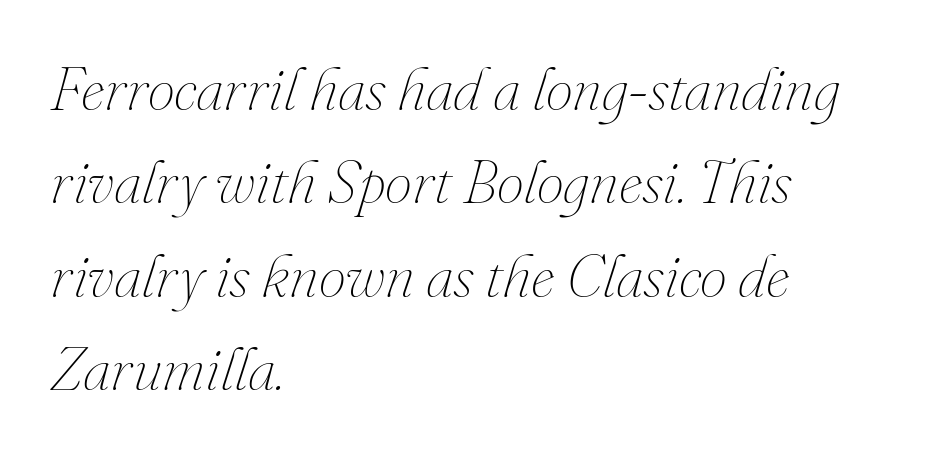
The rows are spaced the way most documents space them. This reads as an unemphasized weight, regular at the heaviest. No extra tracking has been applied to these lines. Any mark beneath the type? The region is blank. A typesetter would call this proportional, since set widths differ per character. Yep, that's italic — everything's leaning.
